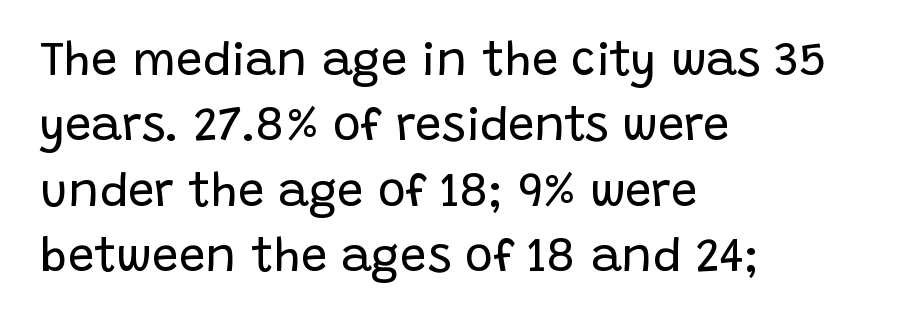
The text block is weighted toward the left margin, trailing off unevenly rightward. The cut favours lightness, reaching ordinary text weight at its darkest. Posture: upright roman. The characters display no serif detailing; their extremities are plain. How are the letters spaced? Ordinarily, with no added tracking. Nobody drew a line under any word here.
